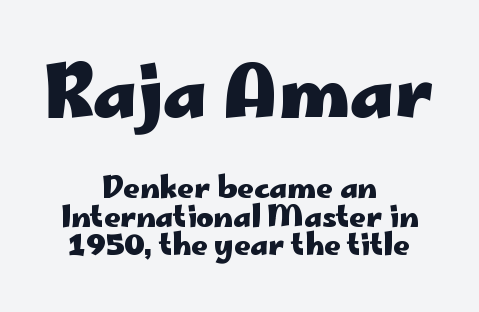
{"serif": "no", "italic": "no", "bold": "yes", "weight": "heavy", "width": "wide", "stroke_contrast": "low", "x_height": "small", "monospaced": "no", "underline": "no", "align": "center", "line_spacing": "tight", "line_spacing_ratio": 0.99, "letter_spacing": "normal", "letter_spacing_em": 0.0, "larger_block": "first", "size_ratio": 2.48, "glyph_px": 72}
